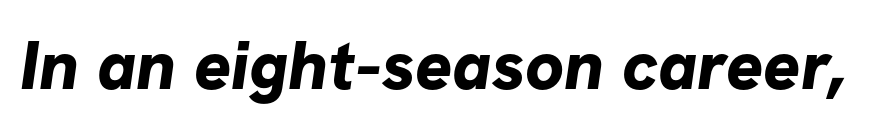
Q: Is the text bold? A: Yes.
Q: Is the typeface a serif or a sans-serif typeface? A: Sans-serif.
Q: Is the text underlined? A: No.
Q: Is the spacing between letters normal or unusually wide? A: Normal.
Q: Width (condensed, normal, or wide)? A: Normal.
Q: Stroke contrast? A: Low.
Q: x-height? A: Medium.
Q: Monospaced? A: No.
